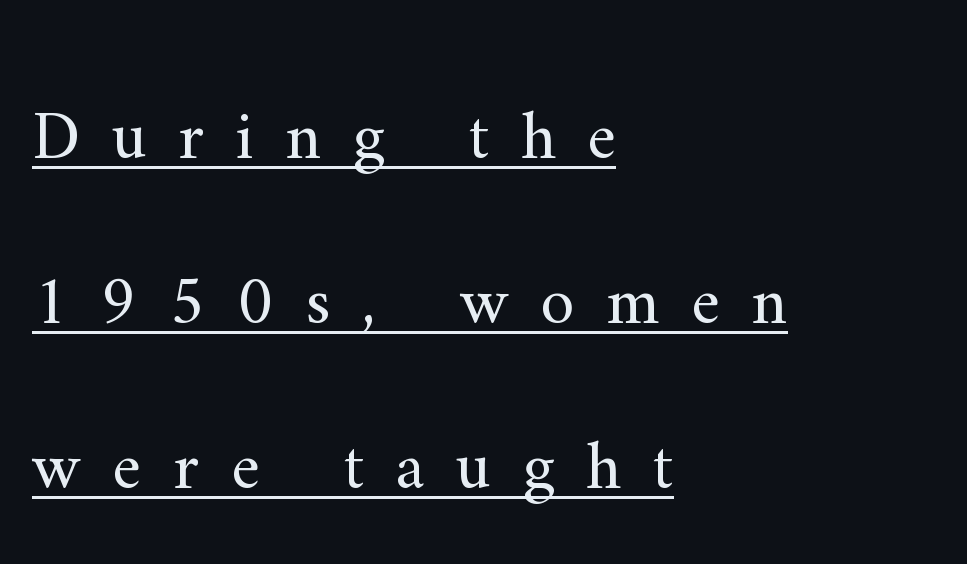
Heft: none added — not bold. The text was rendered using a seriffed face with decorative stroke endings. You could not count columns in this text — the font is proportionally spaced. Decoration check: the copy is underlined.
